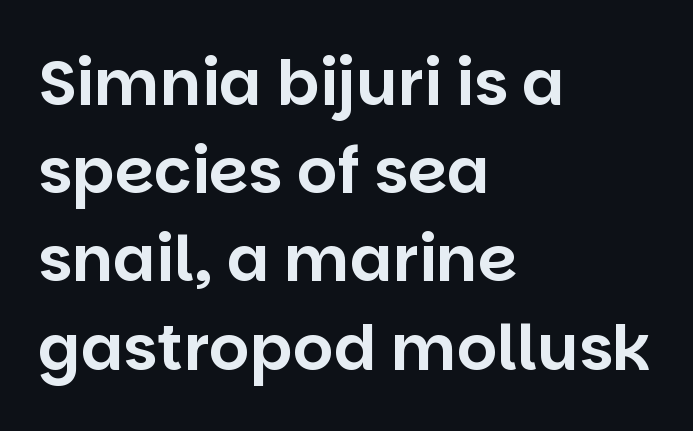
Q: Is the text italic (slanted)? A: No, it is upright.
Q: Is the typeface a serif or a sans-serif typeface? A: Sans-serif.
Q: Is the text underlined? A: No.
Q: How is the paragraph aligned? A: Left-aligned.
Q: Is the spacing between letters normal or unusually wide? A: Normal.
Q: Is the spacing between lines tight, normal or loose? A: Normal.
Q: Width (condensed, normal, or wide)? A: Normal.
Q: Stroke contrast? A: Low.
Q: x-height? A: Large.
Q: Monospaced? A: No.
